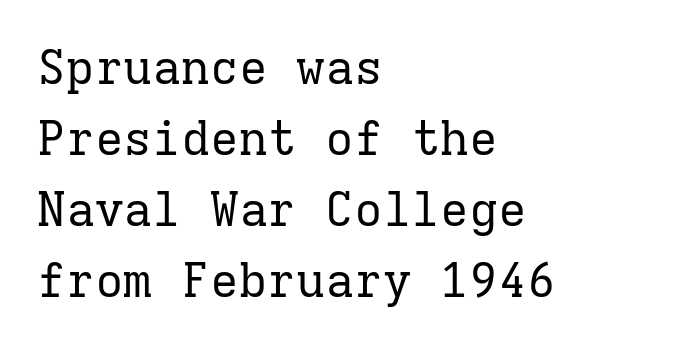
Honestly, the letter spacing is just normal — you wouldn't notice it. Weight class: somewhere from thin through regular. Designer's note — italics off, roman on. A typesetter would call this monospace, since all characters share one set width.
